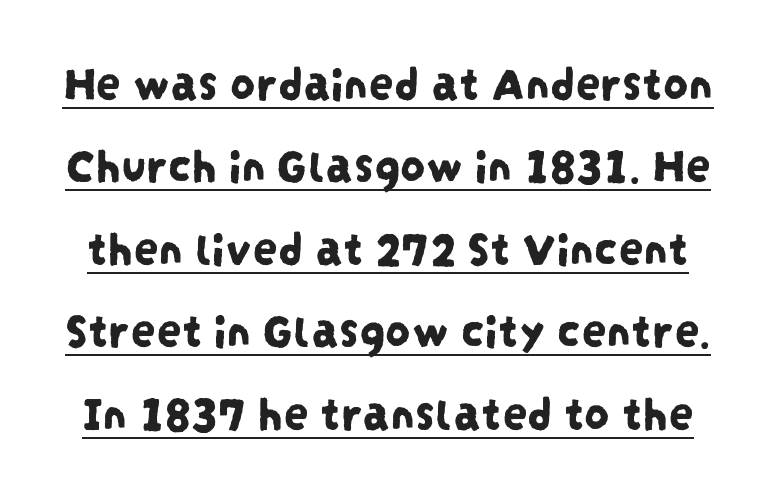
{"serif": "no", "width": "condensed", "stroke_contrast": "low", "x_height": "large", "monospaced": "no", "underline": "yes", "line_spacing": "normal", "line_spacing_ratio": 1.65, "letter_spacing": "normal", "letter_spacing_em": 0.0, "glyph_px": 50}
